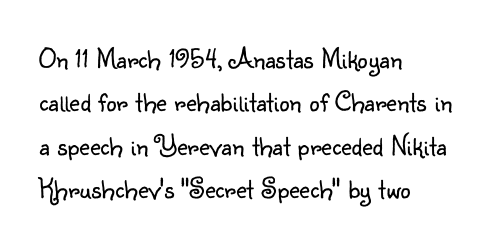
The image shows 29 px light sans-serif type, upright; set left-aligned, normal line spacing (1.5x), normal letter spacing, not underlined; low stroke contrast and a small x-height.
